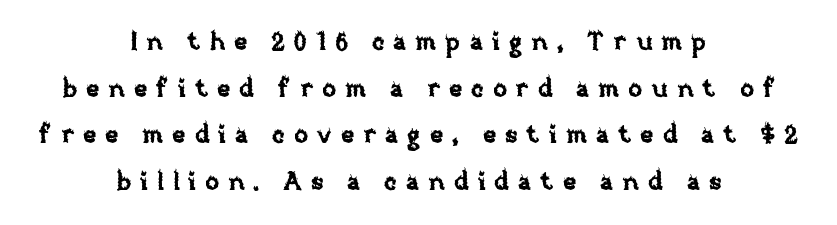
{"italic": "no", "underline": "no", "align": "center", "line_spacing_ratio": 1.87, "letter_spacing": "wide", "letter_spacing_em": 0.36, "glyph_px": 25}
